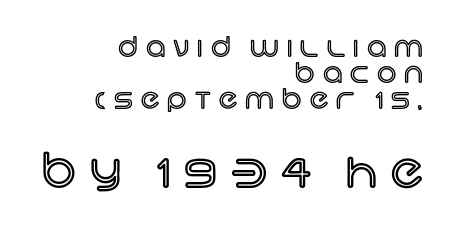
Q: Is the text italic (slanted)? A: No, it is upright.
Q: Is the text underlined? A: No.
Q: How is the paragraph aligned? A: Right-aligned.
Q: Is the spacing between letters normal or unusually wide? A: Unusually wide.
Q: Is the spacing between lines tight, normal or loose? A: Tight.
Q: Which block of text is set in a larger size, the first (top) or the second (bottom)? A: The second (bottom) one.
Q: Width (condensed, normal, or wide)? A: Normal.
Q: x-height? A: Large.
Q: Monospaced? A: No.
